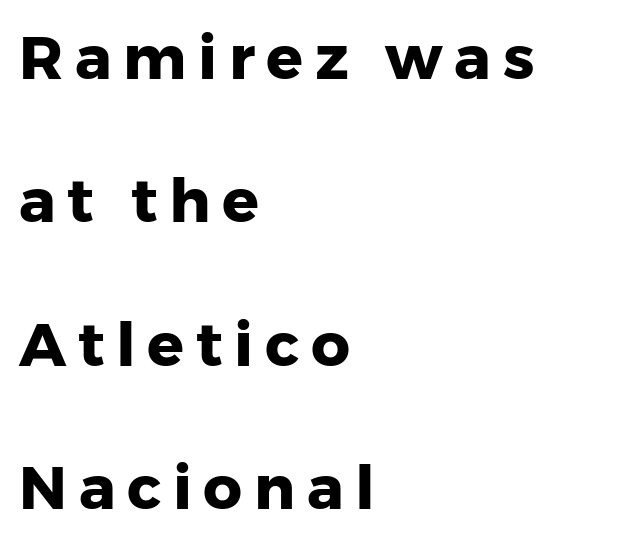
The image shows 61 px heavy sans-serif type, upright; set left-aligned, loose line spacing (2.35x), not underlined; low stroke contrast and a medium x-height.
